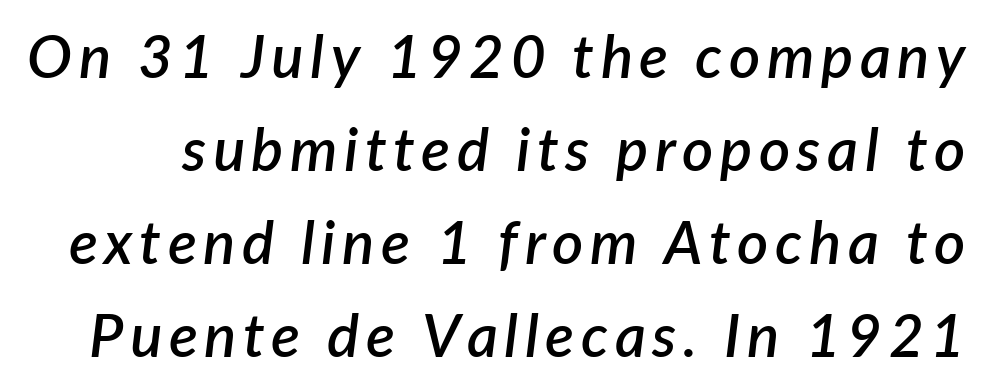
Q: Is the text bold? A: Semi-bold.
Q: Is the text italic (slanted)? A: Yes, it leans right by about 7 degrees.
Q: Is the text underlined? A: No.
Q: Is the spacing between lines tight, normal or loose? A: Normal.
Q: Width (condensed, normal, or wide)? A: Normal.
Q: Stroke contrast? A: Low.
Q: x-height? A: Medium.
Q: Monospaced? A: No.
